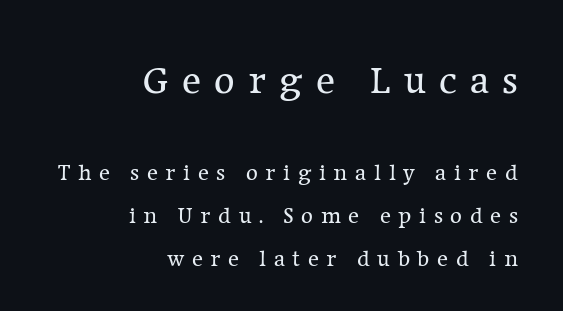
{"serif": "yes", "italic": "no", "bold": "no", "weight": "regular", "width": "normal", "stroke_contrast": "low", "x_height": "medium", "monospaced": "no", "underline": "no", "align": "right", "line_spacing_ratio": 1.87, "letter_spacing": "wide", "letter_spacing_em": 0.33, "larger_block": "first", "size_ratio": 1.74, "glyph_px": 40}
